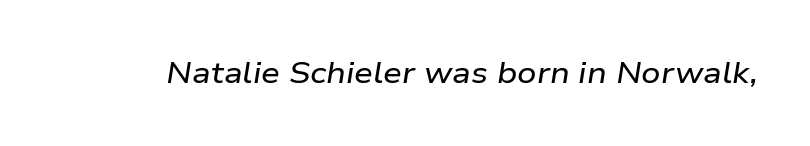
The image shows 30 px wide type, italic (leaning right); set normal letter spacing, not underlined; low stroke contrast and a medium x-height.
